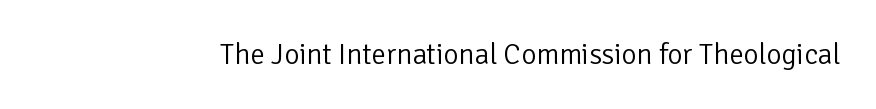
Type without underlining. Are there feet on the stems? There aren't — it's a sans. Spacing verdict: proportional, widths tailored to each character. The letterforms sit shoulder to shoulder at normal distance. The specimen reads as upright at a glance. The strokes carry an ordinary text weight at most.
